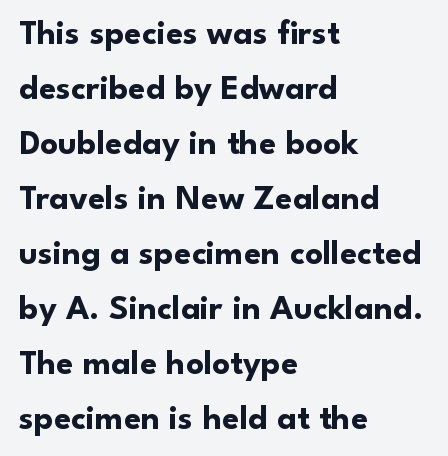
The passage shown has conventional tracking throughout. A typesetter would call this proportional, since set widths differ per character. The face used here has the dense, thick strokes of a bold. The designer left line spacing at the default. The paragraph shown leans on its left margin.
